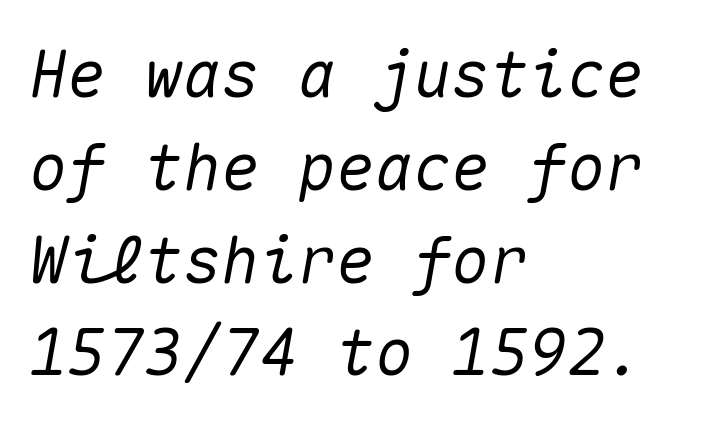
Q: Is the text italic (slanted)? A: Yes, it leans right by about 10 degrees.
Q: Is the text underlined? A: No.
Q: How is the paragraph aligned? A: Left-aligned.
Q: Is the spacing between letters normal or unusually wide? A: Normal.
Q: Is the spacing between lines tight, normal or loose? A: Normal.
Q: Width (condensed, normal, or wide)? A: Normal.
Q: Stroke contrast? A: Medium.
Q: x-height? A: Medium.
Q: Monospaced? A: Yes.
